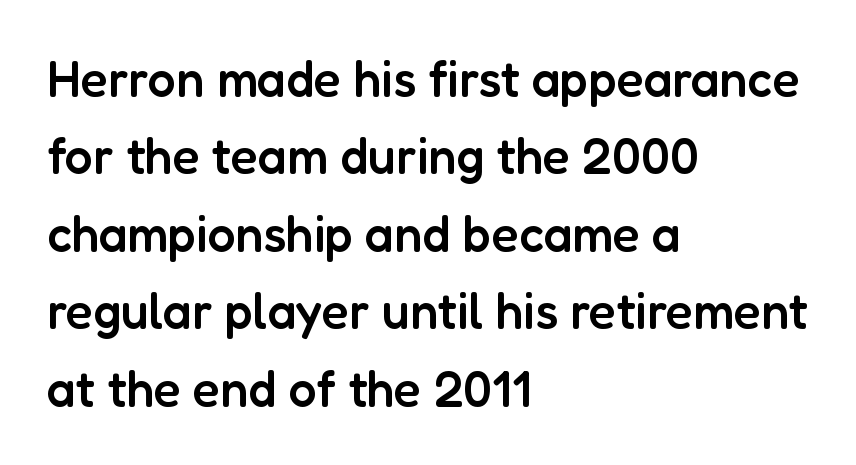
Q: Is the text bold? A: Semi-bold.
Q: Is the text italic (slanted)? A: No, it is upright.
Q: Is the typeface a serif or a sans-serif typeface? A: Sans-serif.
Q: Is the text underlined? A: No.
Q: How is the paragraph aligned? A: Left-aligned.
Q: Is the spacing between letters normal or unusually wide? A: Normal.
Q: Is the spacing between lines tight, normal or loose? A: Normal.
Q: Width (condensed, normal, or wide)? A: Normal.
Q: Stroke contrast? A: Low.
Q: x-height? A: Medium.
Q: Monospaced? A: No.
